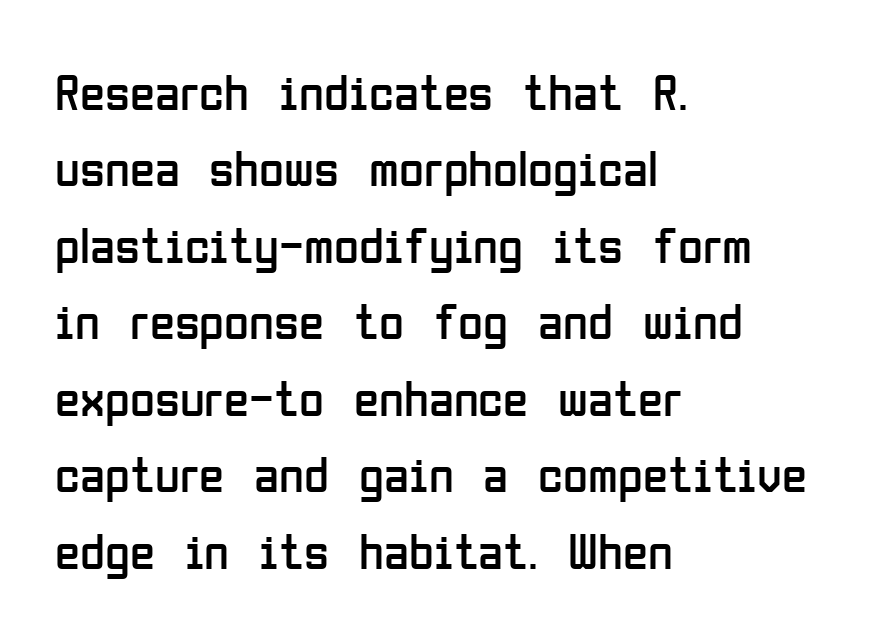
{"serif": "no", "italic": "no", "bold": "no", "weight": "regular", "width": "condensed", "stroke_contrast": "low", "x_height": "medium", "monospaced": "no", "underline": "no", "align": "left", "line_spacing": "normal", "line_spacing_ratio": 1.5, "letter_spacing": "normal", "letter_spacing_em": 0.0, "glyph_px": 51}
